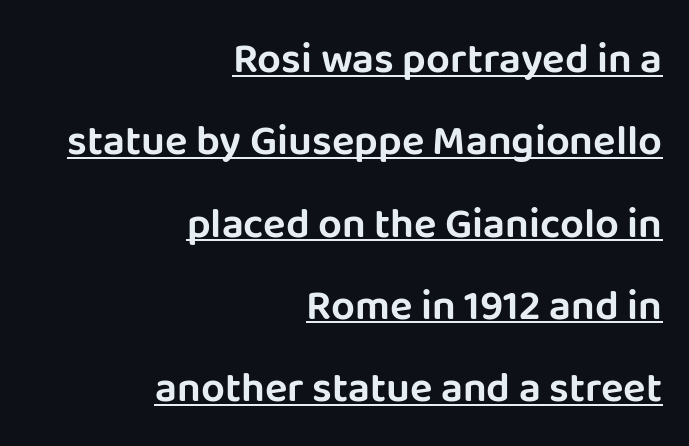
These lines stack with their right ends in a neat column. I'd call this a sans setting — the letters go barefoot. In terms of leading, this rendering errs on the spacious side. Emphasis is given by a line drawn under the lettering.
